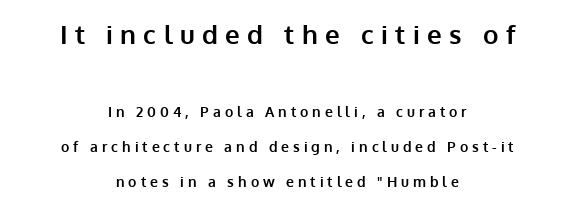
The image shows 26 px bold type, upright; set centered, loose line spacing (2.48x), unusually wide letter spacing (+0.28 em), not underlined; the first (top) block is 1.86x larger.
